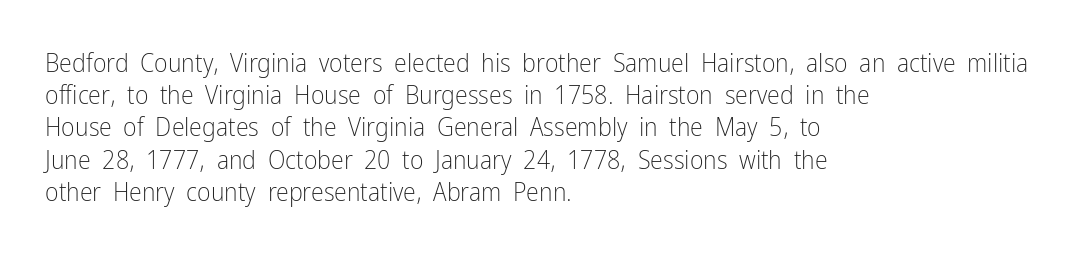
No letter is thick-stroked: the sample isn't bold. The lettering stays uniformly vertical, giving the passage a roman look. This sample uses plain, unmodified letter spacing. These lines stack with their left ends in a neat column. The gap between lines stays unmarked.
